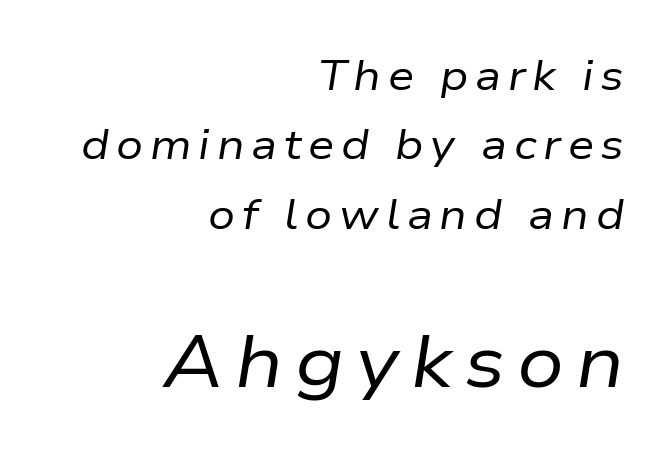
The image shows 73 px regular-weight type, italic (leaning right); set right-aligned, normal line spacing (1.65x), not underlined; the second (bottom) block is 1.74x larger; low stroke contrast and a medium x-height.
